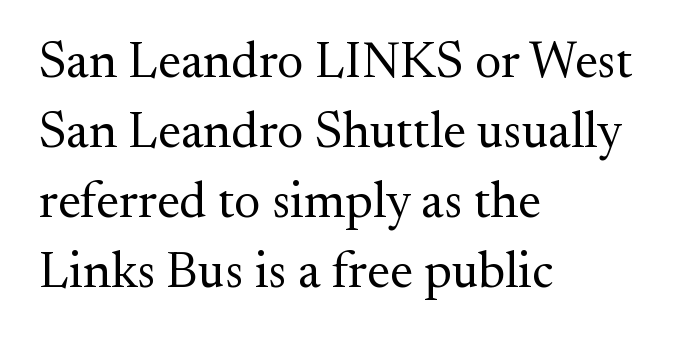
{"serif": "yes", "italic": "no", "bold": "no", "weight": "regular", "width": "normal", "stroke_contrast": "medium", "x_height": "small", "monospaced": "no", "underline": "no", "align": "left", "line_spacing": "normal", "line_spacing_ratio": 1.37, "letter_spacing": "normal", "letter_spacing_em": 0.0, "glyph_px": 51}
